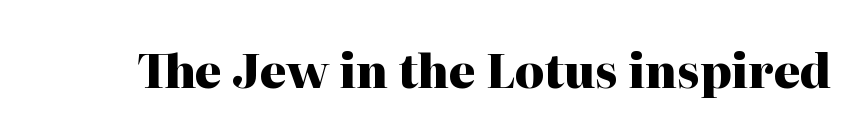
{"serif": "yes", "italic": "no", "bold": "yes", "weight": "heavy", "width": "normal", "stroke_contrast": "high", "x_height": "medium", "monospaced": "no", "underline": "no", "letter_spacing": "normal", "letter_spacing_em": 0.0, "glyph_px": 46}
